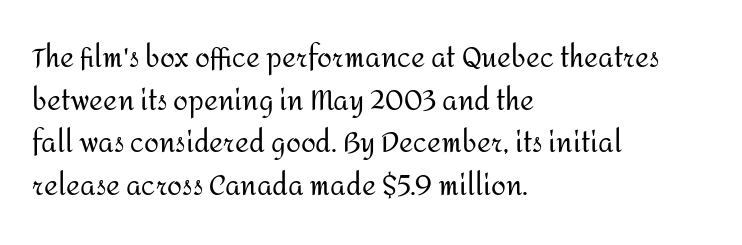
The image shows 27 px text type, upright; set left-aligned, normal line spacing (1.58x), normal letter spacing, not underlined.
